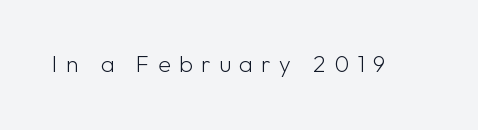
{"italic": "no", "bold": "no", "underline": "no", "letter_spacing": "wide", "letter_spacing_em": 0.37, "glyph_px": 23}
